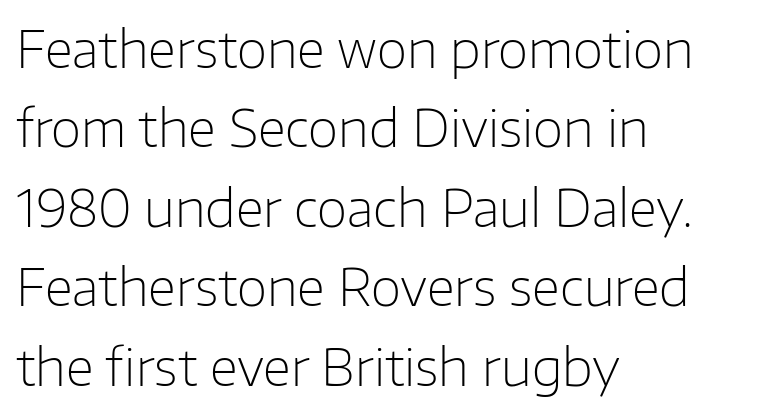
Q: Is the text bold? A: No.
Q: Is the text italic (slanted)? A: No, it is upright.
Q: Is the typeface a serif or a sans-serif typeface? A: Sans-serif.
Q: Is the text underlined? A: No.
Q: How is the paragraph aligned? A: Left-aligned.
Q: Is the spacing between letters normal or unusually wide? A: Normal.
Q: Is the spacing between lines tight, normal or loose? A: Normal.
Q: Width (condensed, normal, or wide)? A: Normal.
Q: Stroke contrast? A: Low.
Q: x-height? A: Medium.
Q: Monospaced? A: No.
